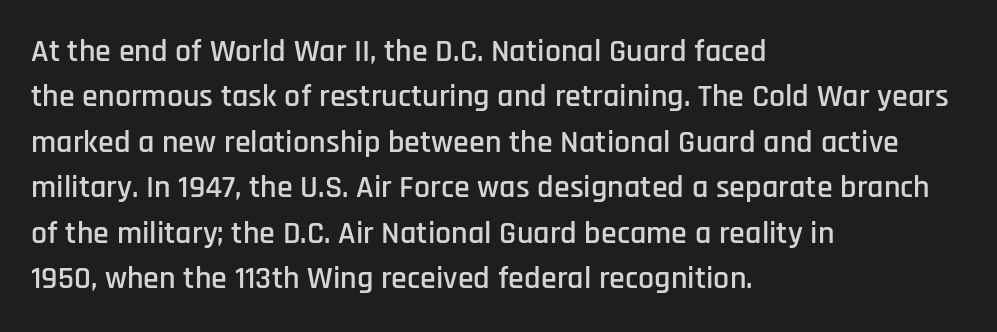
The image shows 32 px condensed sans-serif type, upright; set left-aligned, normal line spacing (1.42x), normal letter spacing, not underlined; low stroke contrast and a large x-height.
